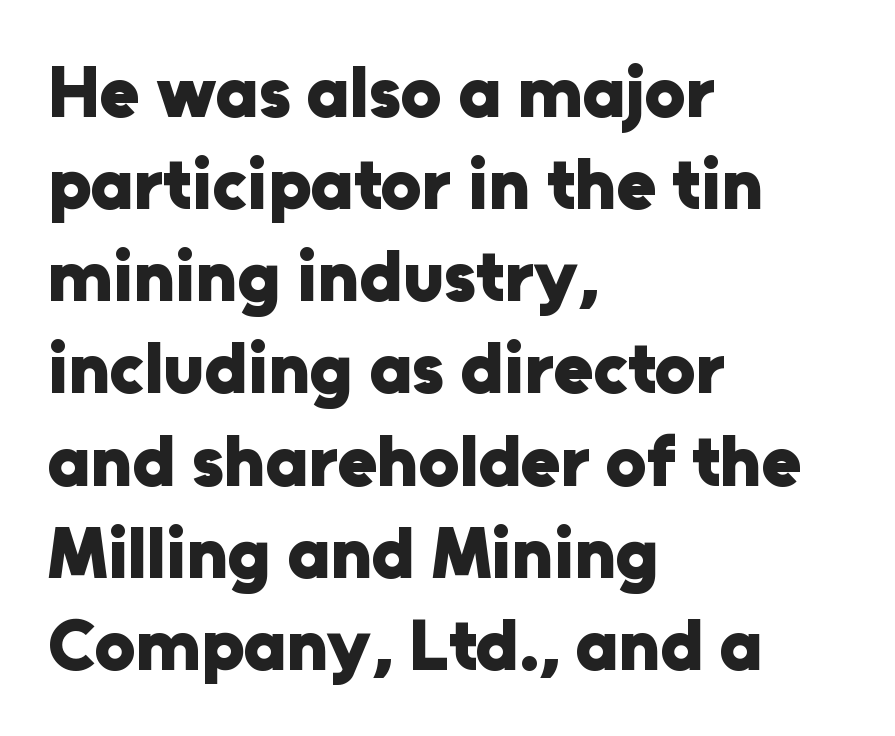
Q: Is the text bold? A: Yes.
Q: Is the text italic (slanted)? A: No, it is upright.
Q: Is the typeface a serif or a sans-serif typeface? A: Sans-serif.
Q: Is the text underlined? A: No.
Q: How is the paragraph aligned? A: Left-aligned.
Q: Is the spacing between letters normal or unusually wide? A: Normal.
Q: Is the spacing between lines tight, normal or loose? A: Normal.
Q: Width (condensed, normal, or wide)? A: Normal.
Q: Stroke contrast? A: Low.
Q: x-height? A: Medium.
Q: Monospaced? A: No.
